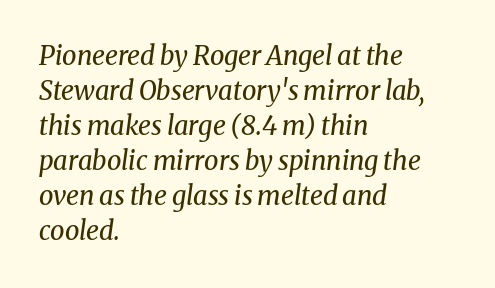
The image shows 26 px text type, italic (leaning right); set left-aligned, normal line spacing (1.35x), normal letter spacing, not underlined.
